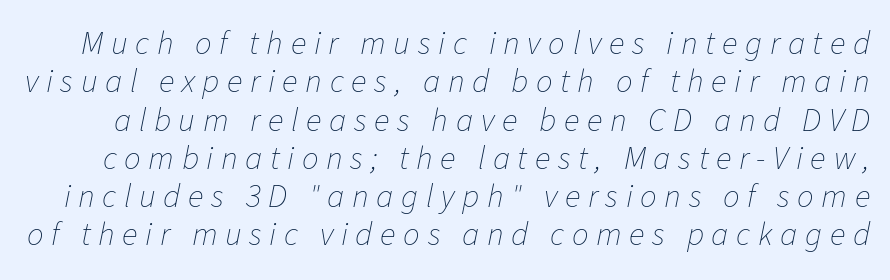
The image shows 33 px thin type, italic (leaning right); set line spacing 1.16x, unusually wide letter spacing (+0.23 em), not underlined; low stroke contrast and a medium x-height.
